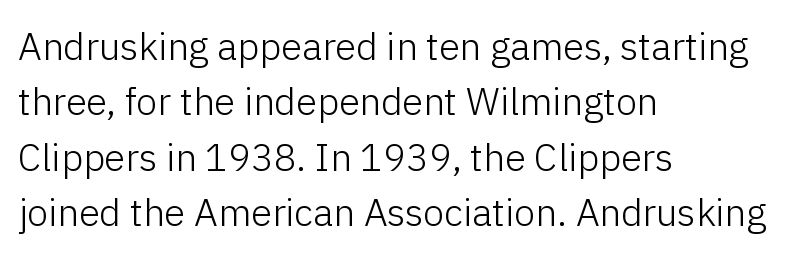
Q: Is the text bold? A: No.
Q: Is the text italic (slanted)? A: No, it is upright.
Q: Is the typeface a serif or a sans-serif typeface? A: Sans-serif.
Q: Is the text underlined? A: No.
Q: How is the paragraph aligned? A: Left-aligned.
Q: Is the spacing between letters normal or unusually wide? A: Normal.
Q: Is the spacing between lines tight, normal or loose? A: Normal.
Q: Width (condensed, normal, or wide)? A: Normal.
Q: Stroke contrast? A: Low.
Q: x-height? A: Medium.
Q: Monospaced? A: No.
